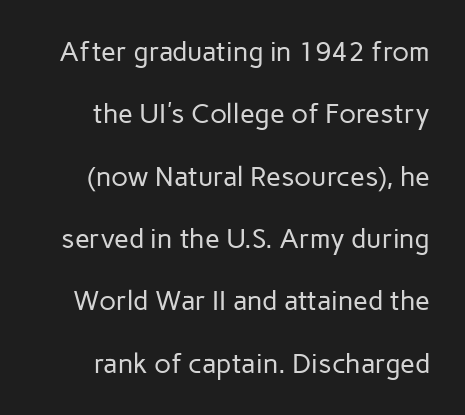
The leading is generous, giving the passage an open texture. Stroke thickness stays within the range of a standard reading face or lighter. It's the straight-up-and-down kind of type. Lines of text with bare space underneath. The face used here is rendered with its standard letterfit.
